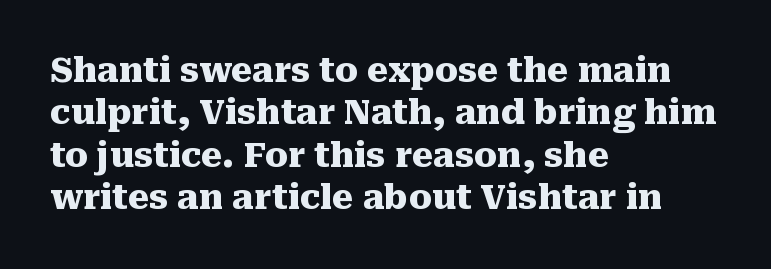
The image shows 34 px heavy serif type, upright; set left-aligned, normal line spacing (1.25x), normal letter spacing, not underlined; medium stroke contrast and a medium x-height.
